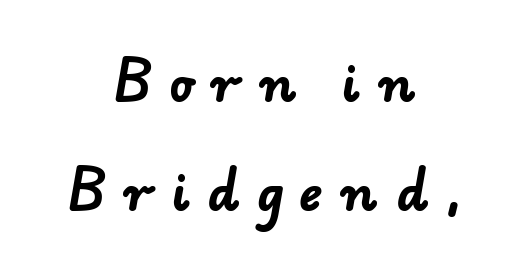
The image shows 49 px bold sans-serif type; set centered, loose line spacing (2.22x), unusually wide letter spacing (+0.36 em), not underlined; low stroke contrast and a small x-height.
